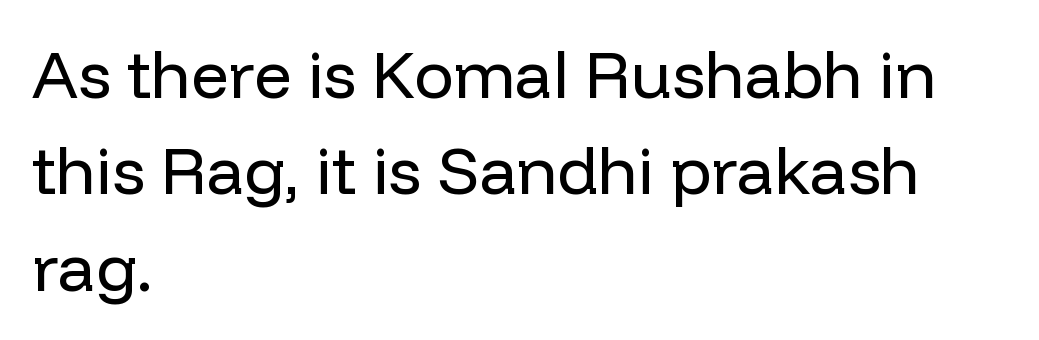
Q: Is the text bold? A: No.
Q: Is the text italic (slanted)? A: No, it is upright.
Q: Is the typeface a serif or a sans-serif typeface? A: Sans-serif.
Q: Is the text underlined? A: No.
Q: How is the paragraph aligned? A: Left-aligned.
Q: Is the spacing between letters normal or unusually wide? A: Normal.
Q: Is the spacing between lines tight, normal or loose? A: Normal.
Q: Width (condensed, normal, or wide)? A: Normal.
Q: Stroke contrast? A: Low.
Q: x-height? A: Medium.
Q: Monospaced? A: No.
